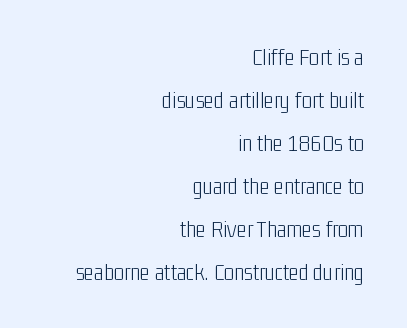
{"italic": "no", "bold": "no", "underline": "no", "align": "right", "line_spacing_ratio": 1.79, "letter_spacing": "normal", "letter_spacing_em": 0.0, "glyph_px": 24}
